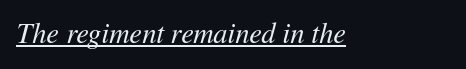
Q: Is the text bold? A: No.
Q: Is the text italic (slanted)? A: Yes, it leans right by about 11 degrees.
Q: Is the text underlined? A: Yes.
Q: Is the spacing between letters normal or unusually wide? A: Normal.
Q: Width (condensed, normal, or wide)? A: Normal.
Q: Stroke contrast? A: Medium.
Q: x-height? A: Medium.
Q: Monospaced? A: No.
